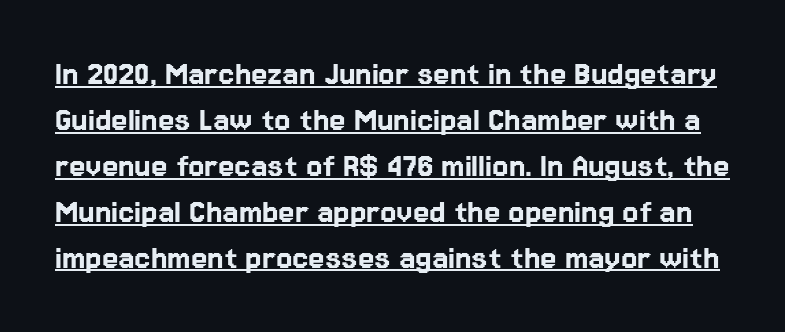
The image shows 37 px sans-serif type, upright; set line spacing 1.24x, normal letter spacing, underlined; low stroke contrast and a medium x-height.
